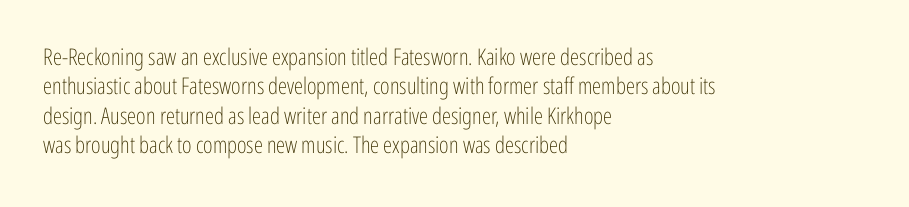
Q: Is the text bold? A: No.
Q: Is the text italic (slanted)? A: No, it is upright.
Q: Is the text underlined? A: No.
Q: How is the paragraph aligned? A: Left-aligned.
Q: Is the spacing between letters normal or unusually wide? A: Normal.
Q: Is the spacing between lines tight, normal or loose? A: Normal.
